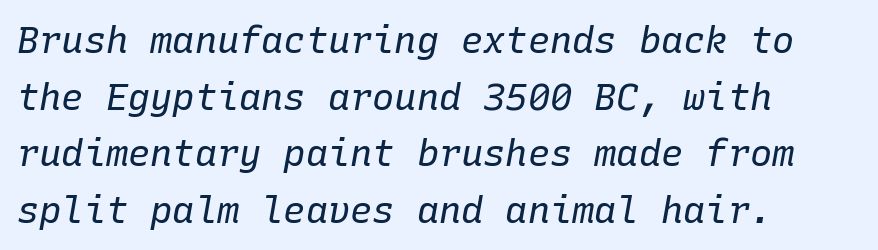
{"italic": "yes", "lean": "right", "slant_degrees": 10, "bold": "no", "weight": "regular", "width": "normal", "stroke_contrast": "low", "x_height": "medium", "monospaced": "yes", "underline": "no", "align": "left", "line_spacing": "normal", "line_spacing_ratio": 1.53, "letter_spacing": "normal", "letter_spacing_em": 0.0, "glyph_px": 37}
